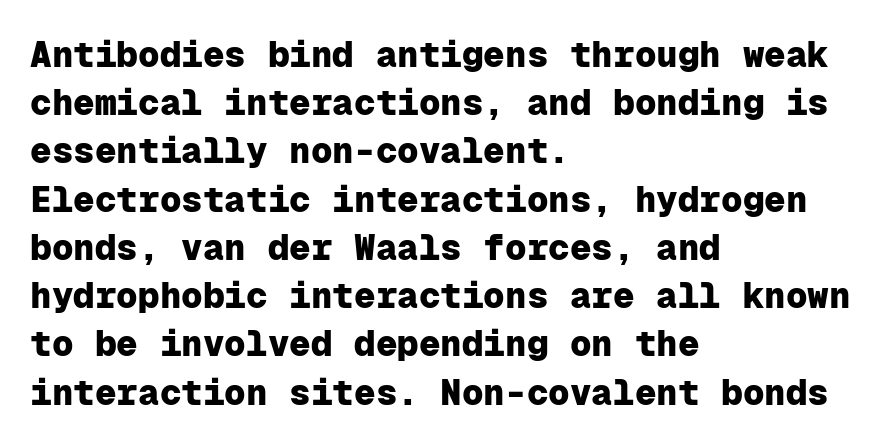
{"serif": "no", "italic": "no", "bold": "yes", "weight": "heavy", "width": "normal", "stroke_contrast": "low", "x_height": "medium", "monospaced": "yes", "underline": "no", "align": "left", "line_spacing": "normal", "line_spacing_ratio": 1.34, "letter_spacing": "normal", "letter_spacing_em": 0.0, "glyph_px": 36}
